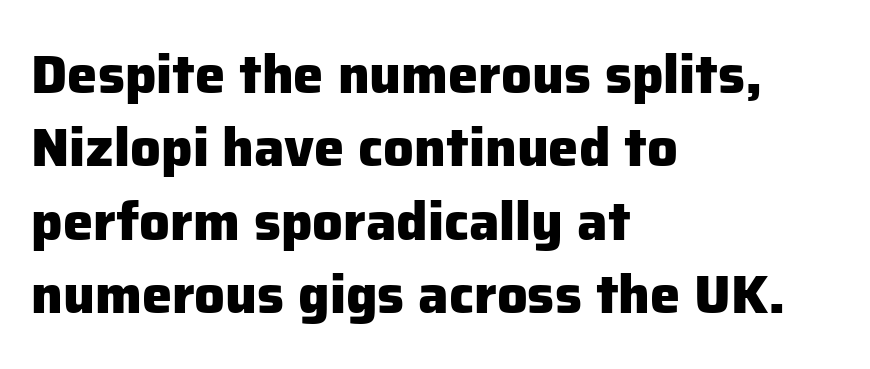
Each new line begins a customary step beneath the previous one. The letters advance in unequal steps, a hallmark of proportional type. A typesetter would label this face a sans. Caption: standard tracking, unaltered. Designer's note — italics off, roman on.
